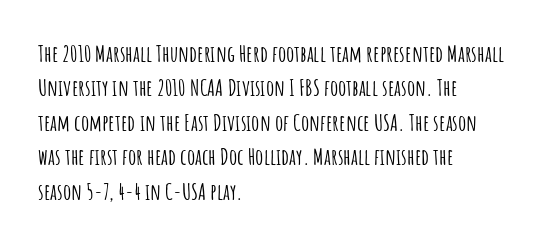
{"italic": "no", "underline": "no", "align": "left", "line_spacing": "normal", "line_spacing_ratio": 1.5, "letter_spacing": "normal", "letter_spacing_em": 0.0, "glyph_px": 23}
